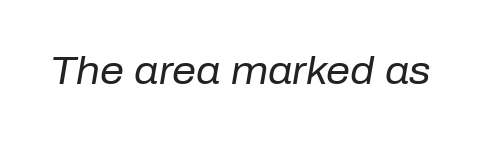
The image shows 38 px regular-weight type, italic (leaning right); set normal letter spacing, not underlined; low stroke contrast and a medium x-height.
